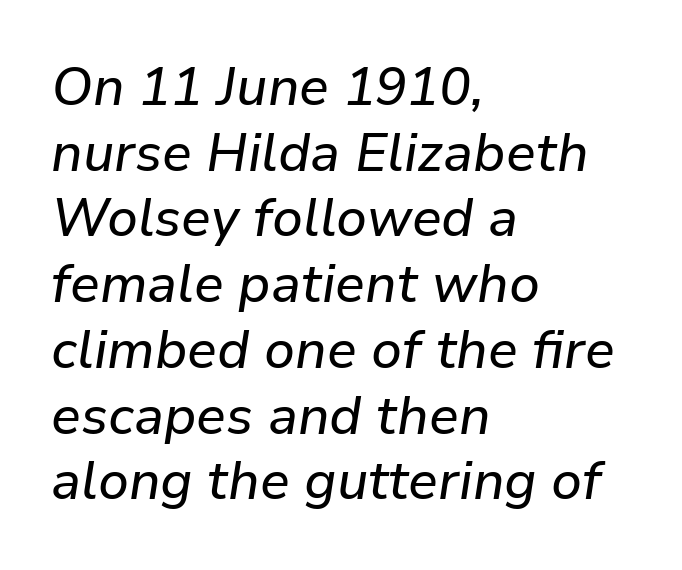
The image shows 53 px text type, italic (leaning right); set left-aligned, line spacing 1.24x, normal letter spacing, not underlined; low stroke contrast and a medium x-height.
